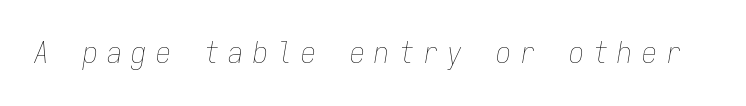
The image shows 30 px thin, condensed type, italic (leaning right), monospaced; set unusually wide letter spacing (+0.31 em), not underlined; low stroke contrast and a medium x-height.
